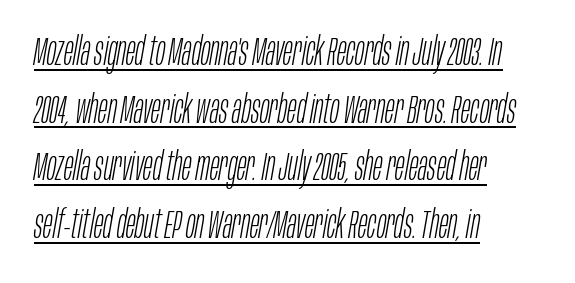
Q: Is the text bold? A: No.
Q: Is the text italic (slanted)? A: Yes, it leans right by about 10 degrees.
Q: Is the text underlined? A: Yes.
Q: How is the paragraph aligned? A: Left-aligned.
Q: Is the spacing between letters normal or unusually wide? A: Normal.
Q: Is the spacing between lines tight, normal or loose? A: Normal.
Q: Width (condensed, normal, or wide)? A: Condensed.
Q: Stroke contrast? A: Low.
Q: x-height? A: Large.
Q: Monospaced? A: No.
